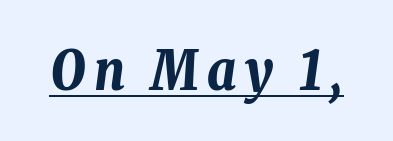
The image shows 54 px bold, condensed type, italic (leaning right); set underlined; low stroke contrast and a medium x-height.
